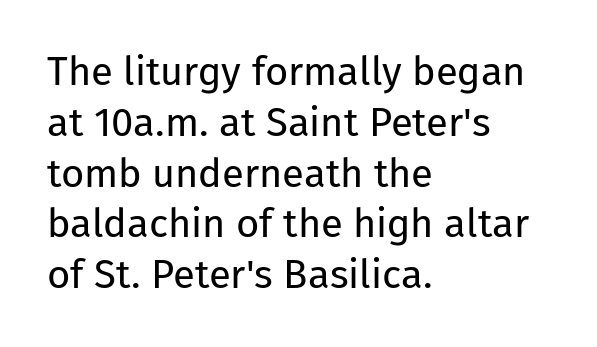
The image shows 40 px regular-weight sans-serif type, upright; set left-aligned, normal line spacing (1.27x), normal letter spacing, not underlined; low stroke contrast and a medium x-height.
